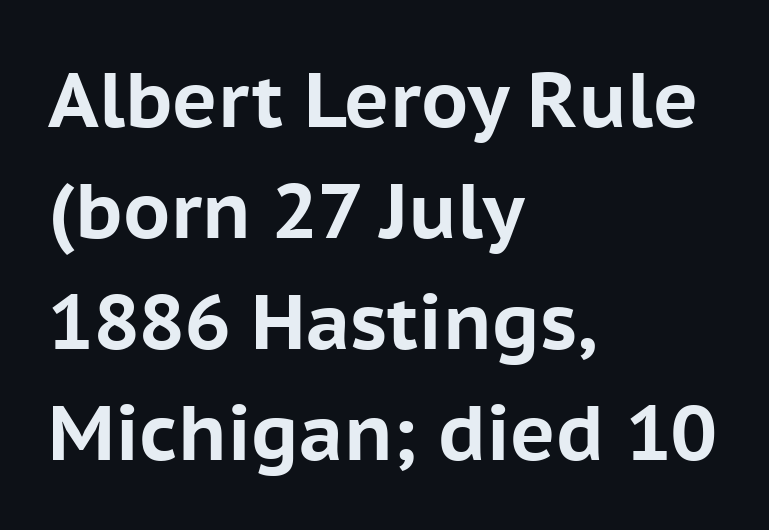
{"serif": "no", "italic": "no", "bold": "yes", "weight": "bold", "width": "normal", "stroke_contrast": "low", "x_height": "medium", "monospaced": "no", "underline": "no", "align": "left", "line_spacing": "normal", "line_spacing_ratio": 1.44, "letter_spacing": "normal", "letter_spacing_em": 0.0, "glyph_px": 77}
